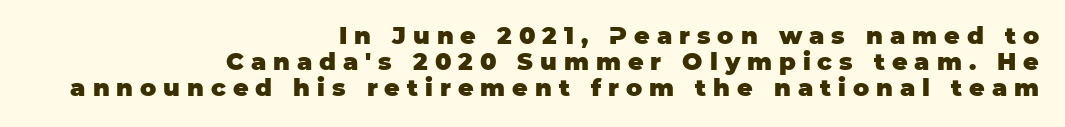
Q: Is the text bold? A: Yes.
Q: Is the text italic (slanted)? A: No, it is upright.
Q: Is the text underlined? A: No.
Q: How is the paragraph aligned? A: Right-aligned.
Q: Is the spacing between letters normal or unusually wide? A: Unusually wide.
Q: Is the spacing between lines tight, normal or loose? A: Tight.
